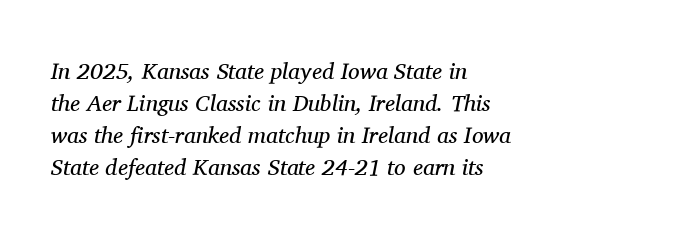
Q: Is the text bold? A: No.
Q: Is the text italic (slanted)? A: Yes, it leans right by about 11 degrees.
Q: Is the text underlined? A: No.
Q: How is the paragraph aligned? A: Left-aligned.
Q: Is the spacing between letters normal or unusually wide? A: Normal.
Q: Is the spacing between lines tight, normal or loose? A: Normal.
